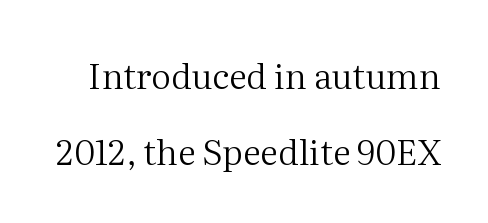
The image shows 35 px regular-weight serif type, upright; set loose line spacing (2.17x), normal letter spacing, not underlined; medium stroke contrast and a medium x-height.
